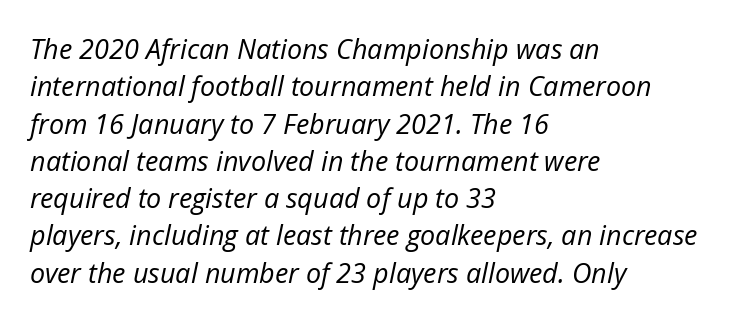
The image shows 27 px text type, italic (leaning right); set left-aligned, normal line spacing (1.38x), normal letter spacing, not underlined.
